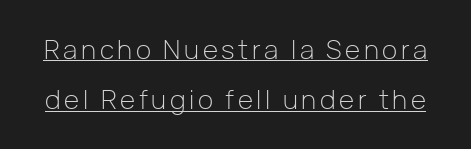
Q: Is the text bold? A: No.
Q: Is the text italic (slanted)? A: No, it is upright.
Q: Is the text underlined? A: Yes.
Q: Is the spacing between lines tight, normal or loose? A: Loose.
